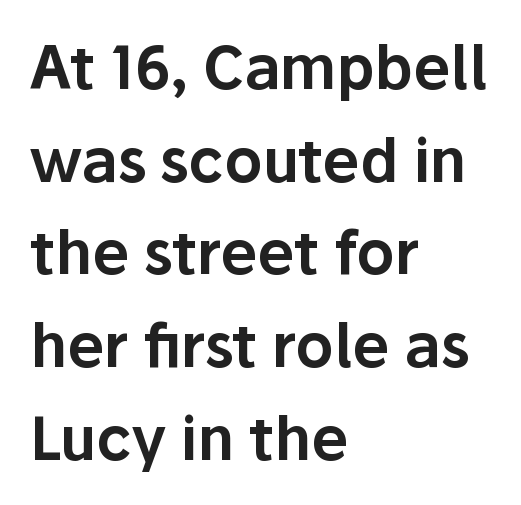
{"serif": "no", "italic": "no", "width": "normal", "stroke_contrast": "low", "x_height": "medium", "monospaced": "no", "underline": "no", "align": "left", "line_spacing": "normal", "line_spacing_ratio": 1.57, "letter_spacing": "normal", "letter_spacing_em": 0.0, "glyph_px": 59}
